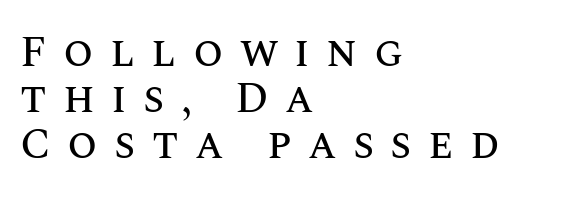
The image shows 43 px text type, upright; set left-aligned, tight line spacing (1.07x), unusually wide letter spacing (+0.38 em), not underlined; medium stroke contrast and a large x-height.
